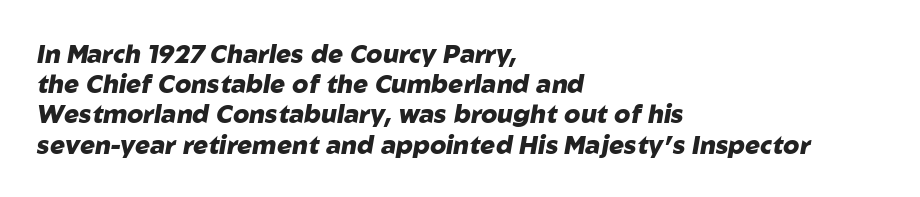
{"italic": "yes", "lean": "right", "slant_degrees": 10, "bold": "yes", "underline": "no", "align": "left", "line_spacing_ratio": 1.21, "letter_spacing": "normal", "letter_spacing_em": 0.0, "glyph_px": 25}
